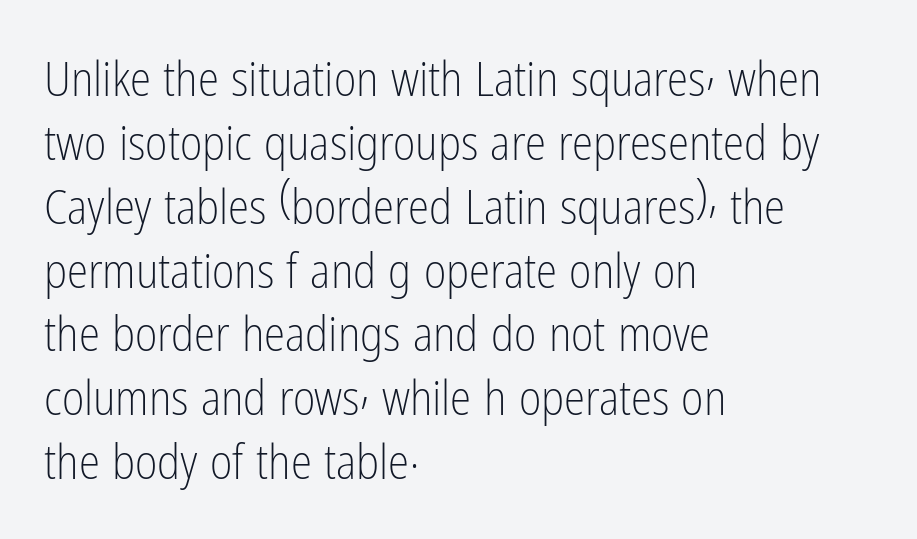
Q: Is the text bold? A: No.
Q: Is the text italic (slanted)? A: No, it is upright.
Q: Is the typeface a serif or a sans-serif typeface? A: Sans-serif.
Q: Is the text underlined? A: No.
Q: How is the paragraph aligned? A: Left-aligned.
Q: Is the spacing between letters normal or unusually wide? A: Normal.
Q: Is the spacing between lines tight, normal or loose? A: Normal.
Q: Width (condensed, normal, or wide)? A: Condensed.
Q: Stroke contrast? A: Low.
Q: x-height? A: Medium.
Q: Monospaced? A: No.
